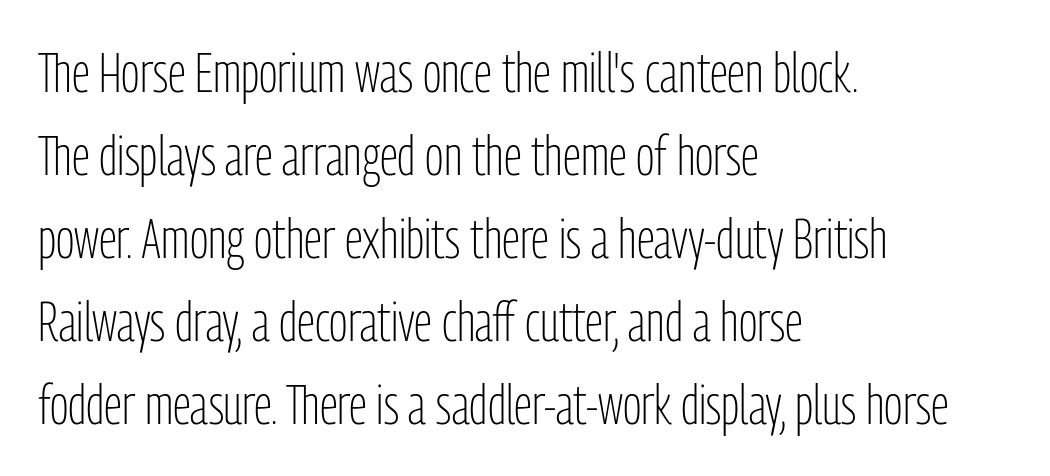
Normally led — the rows are evenly, conventionally spaced. Line starts are locked; line ends wander. A sans-serif font was chosen for this passage. Note the varied advance widths — an 'i' is clearly narrower than an 'm'. Think standard paragraph weight, or any step lighter than that. This rendering features lettering with no underline.
